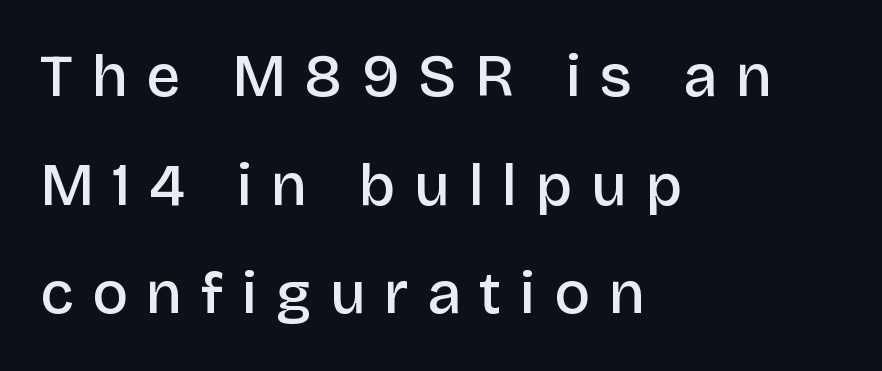
The image shows 60 px semibold sans-serif type, upright; set left-aligned, line spacing 1.81x, unusually wide letter spacing (+0.31 em), not underlined; low stroke contrast and a large x-height.
